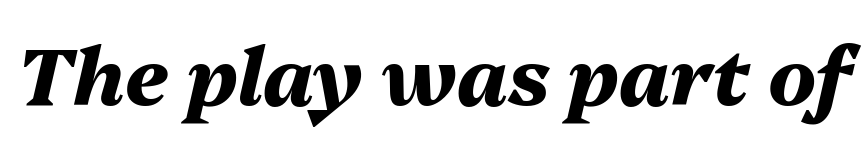
The image shows 79 px heavy type, italic (leaning right); set normal letter spacing, not underlined; medium stroke contrast and a medium x-height.
